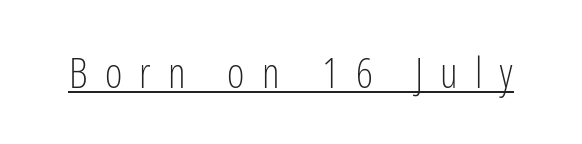
{"serif": "no", "italic": "no", "bold": "no", "weight": "light", "width": "condensed", "stroke_contrast": "low", "x_height": "medium", "monospaced": "no", "underline": "yes", "letter_spacing": "wide", "letter_spacing_em": 0.41, "glyph_px": 42}
